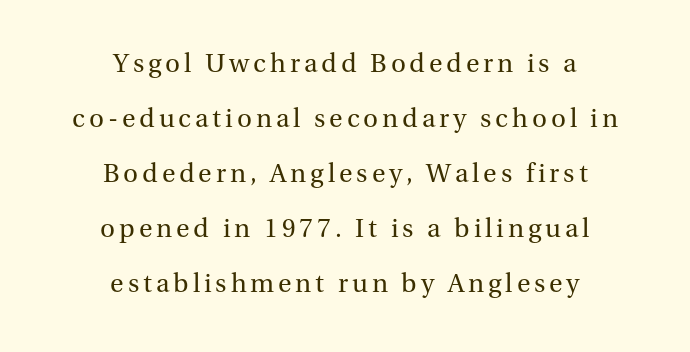
Q: Is the text bold? A: No.
Q: Is the text italic (slanted)? A: No, it is upright.
Q: Is the text underlined? A: No.
Q: How is the paragraph aligned? A: Centered.
Q: Is the spacing between lines tight, normal or loose? A: Loose.
